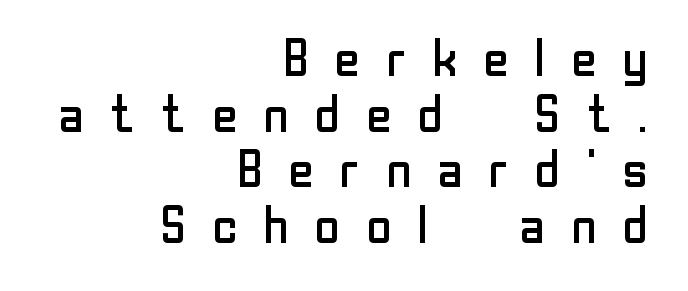
The image shows 51 px regular-weight sans-serif type, upright; set right-aligned, tight line spacing (1.09x), unusually wide letter spacing (+0.42 em), not underlined; low stroke contrast and a medium x-height.
